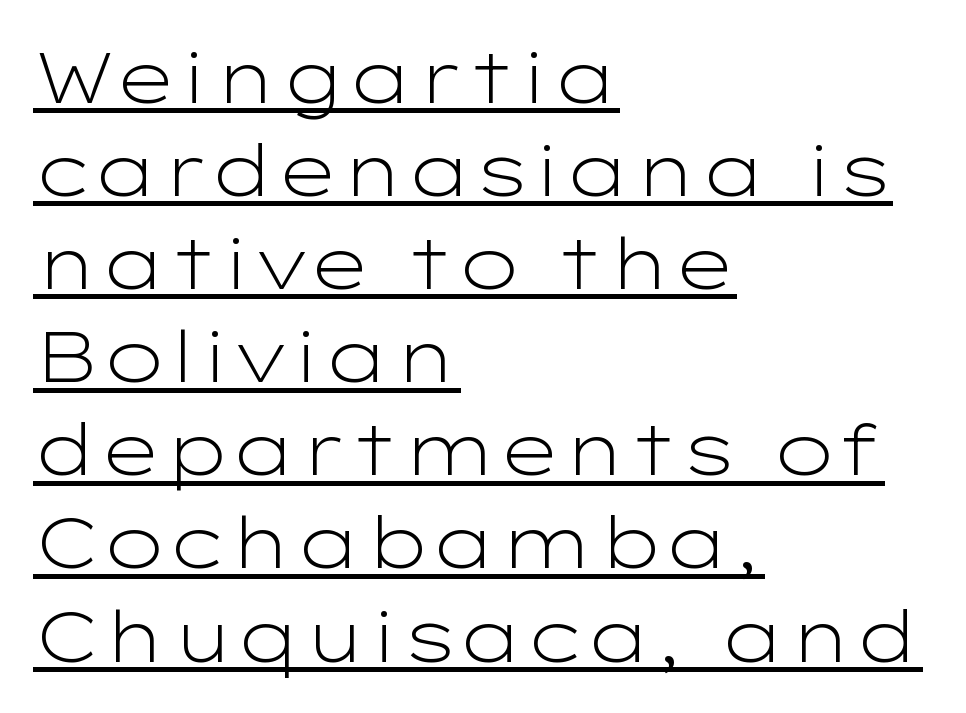
Q: Is the text bold? A: No.
Q: Is the text italic (slanted)? A: No, it is upright.
Q: Is the typeface a serif or a sans-serif typeface? A: Sans-serif.
Q: Is the text underlined? A: Yes.
Q: How is the paragraph aligned? A: Left-aligned.
Q: Is the spacing between letters normal or unusually wide? A: Normal.
Q: Is the spacing between lines tight, normal or loose? A: Normal.
Q: Width (condensed, normal, or wide)? A: Wide.
Q: Stroke contrast? A: Low.
Q: x-height? A: Medium.
Q: Monospaced? A: No.
